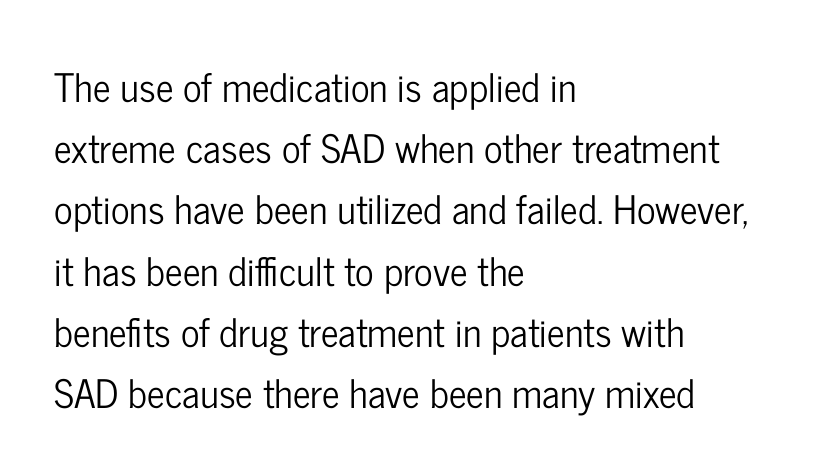
The image shows 39 px condensed sans-serif type, upright; set left-aligned, normal line spacing (1.57x), normal letter spacing, not underlined; low stroke contrast and a medium x-height.
